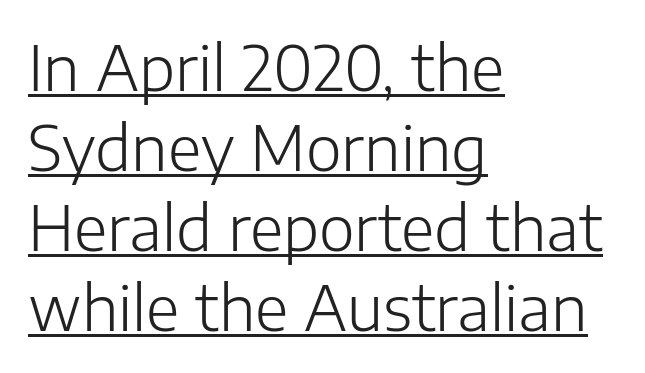
Q: Is the text bold? A: No.
Q: Is the text italic (slanted)? A: No, it is upright.
Q: Is the typeface a serif or a sans-serif typeface? A: Sans-serif.
Q: Is the text underlined? A: Yes.
Q: How is the paragraph aligned? A: Left-aligned.
Q: Is the spacing between letters normal or unusually wide? A: Normal.
Q: Is the spacing between lines tight, normal or loose? A: Normal.
Q: Width (condensed, normal, or wide)? A: Normal.
Q: Stroke contrast? A: Low.
Q: x-height? A: Medium.
Q: Monospaced? A: No.
